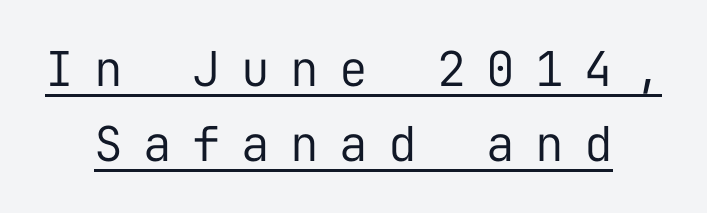
{"serif": "no", "italic": "no", "bold": "no", "weight": "regular", "width": "normal", "stroke_contrast": "low", "x_height": "medium", "monospaced": "yes", "underline": "yes", "line_spacing": "normal", "line_spacing_ratio": 1.56, "letter_spacing": "wide", "letter_spacing_em": 0.42, "glyph_px": 48}
